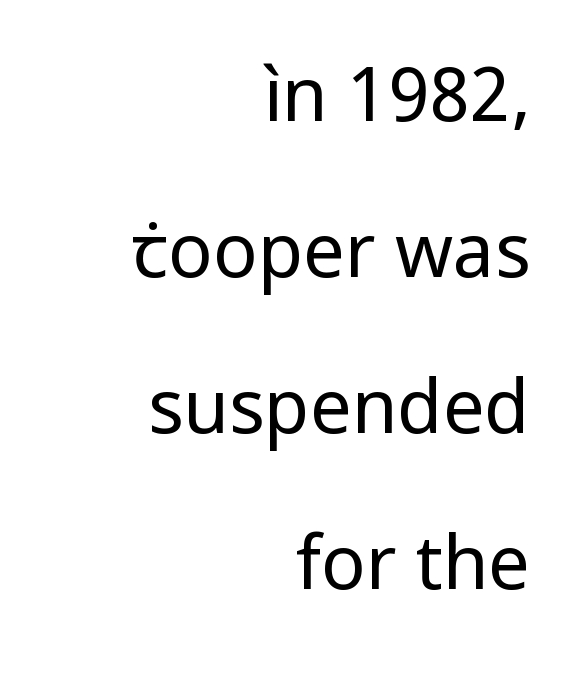
The image shows 74 px regular-weight sans-serif type, upright; set right-aligned, loose line spacing (2.11x), normal letter spacing, not underlined; low stroke contrast and a medium x-height.
